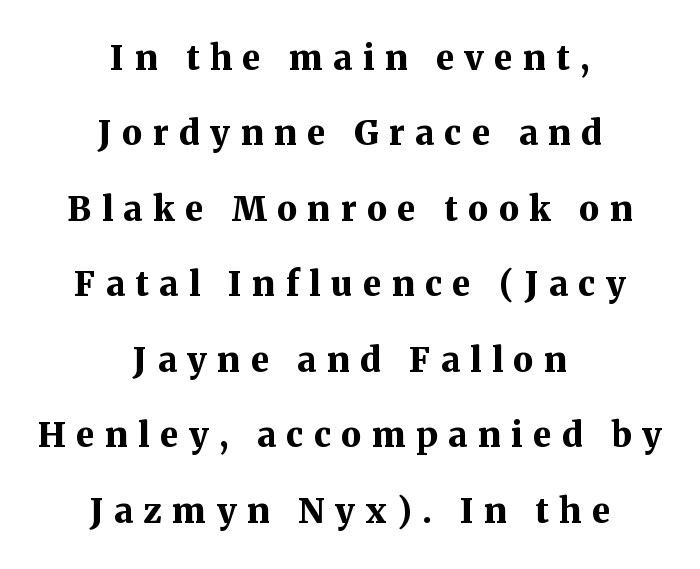
The image shows 34 px bold serif type, upright; set centered, loose line spacing (2.22x), unusually wide letter spacing (+0.31 em), not underlined; medium stroke contrast and a medium x-height.
